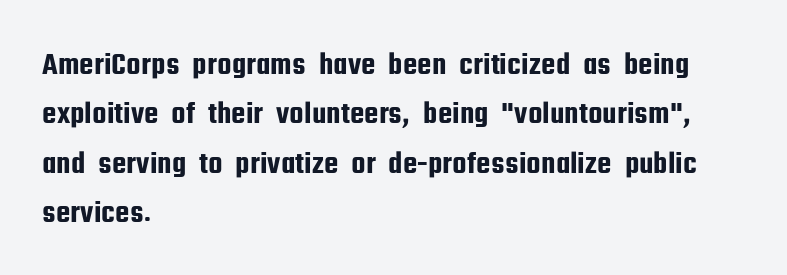
Line beginnings align vertically; line endings do not. The gaps between neighbouring characters are ordinary and unremarkable. The typography opts for an upright posture over an oblique one. The lines sit at an ordinary, default distance from one another.
